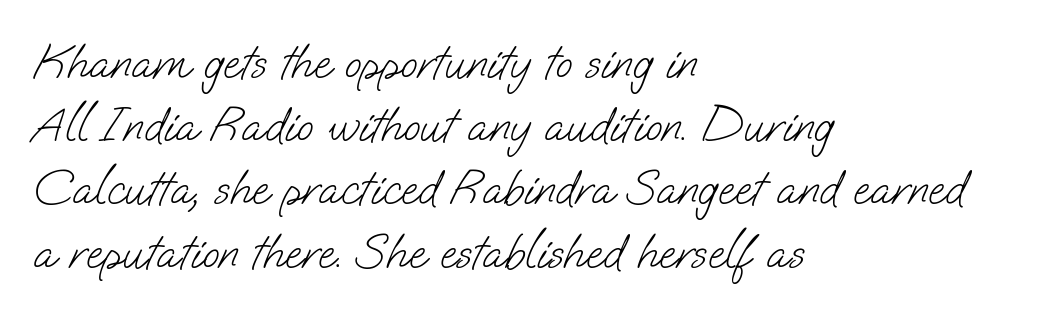
{"serif": "no", "bold": "no", "weight": "light", "width": "normal", "stroke_contrast": "low", "x_height": "small", "monospaced": "no", "underline": "no", "align": "left", "line_spacing": "normal", "line_spacing_ratio": 1.29, "letter_spacing": "normal", "letter_spacing_em": 0.0, "glyph_px": 49}
